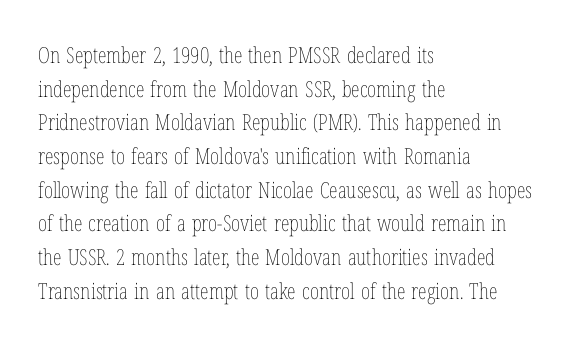
Q: Is the text bold? A: No.
Q: Is the text italic (slanted)? A: No, it is upright.
Q: Is the text underlined? A: No.
Q: How is the paragraph aligned? A: Left-aligned.
Q: Is the spacing between letters normal or unusually wide? A: Normal.
Q: Is the spacing between lines tight, normal or loose? A: Normal.
